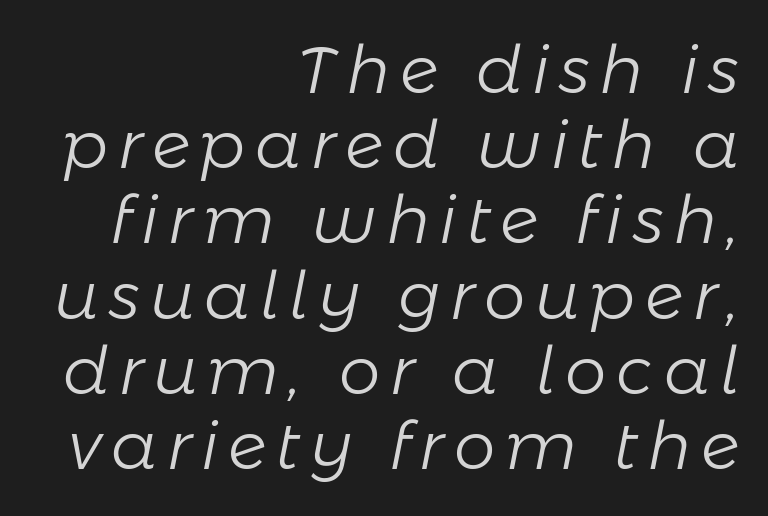
The image shows 66 px light type, italic (leaning right); set right-aligned, tight line spacing (1.14x), not underlined; low stroke contrast and a medium x-height.
